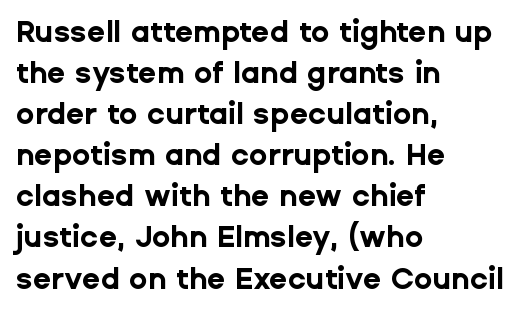
The image shows 30 px bold sans-serif type, upright; set left-aligned, normal line spacing (1.37x), normal letter spacing, not underlined; low stroke contrast and a medium x-height.
